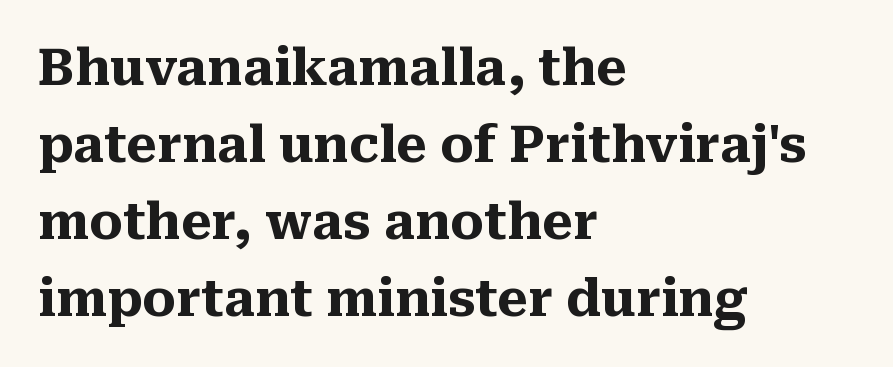
Q: Is the text bold? A: Yes.
Q: Is the text italic (slanted)? A: No, it is upright.
Q: Is the typeface a serif or a sans-serif typeface? A: Serif.
Q: Is the text underlined? A: No.
Q: How is the paragraph aligned? A: Left-aligned.
Q: Is the spacing between letters normal or unusually wide? A: Normal.
Q: Is the spacing between lines tight, normal or loose? A: Normal.
Q: Width (condensed, normal, or wide)? A: Normal.
Q: Stroke contrast? A: Medium.
Q: x-height? A: Medium.
Q: Monospaced? A: No.
